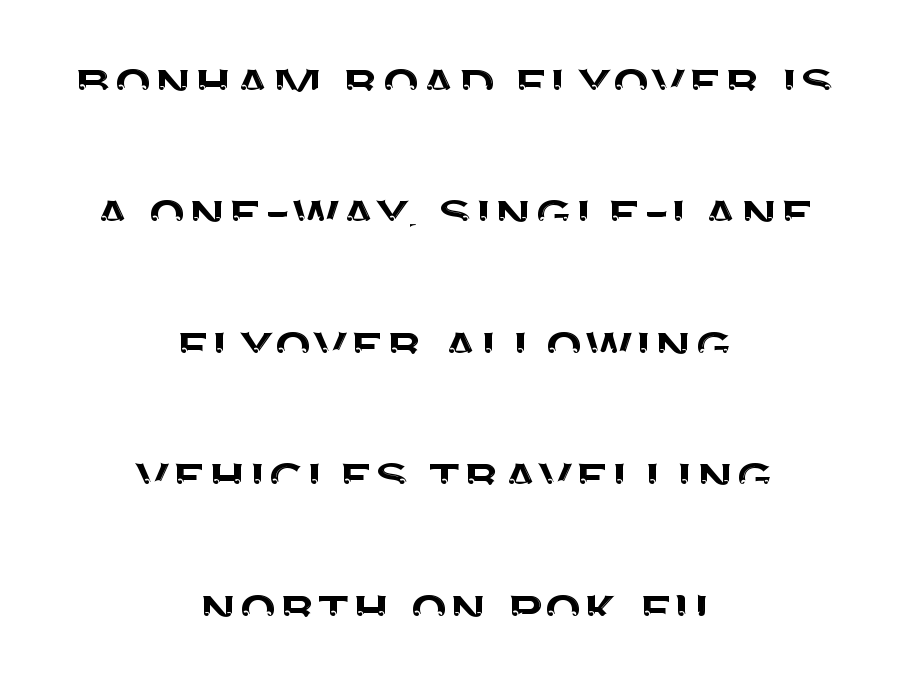
The image shows 62 px sans-serif type, upright; set centered, loose line spacing (2.12x), normal letter spacing, not underlined; medium stroke contrast and a large x-height.
